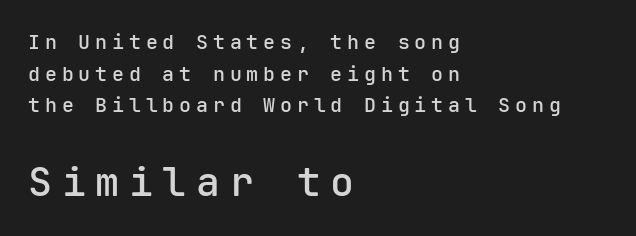
{"serif": "no", "italic": "no", "bold": "semi", "weight": "semibold", "width": "normal", "stroke_contrast": "low", "x_height": "medium", "monospaced": "yes", "underline": "no", "align": "left", "line_spacing": "normal", "line_spacing_ratio": 1.58, "letter_spacing": "wide", "letter_spacing_em": 0.24, "larger_block": "second", "size_ratio": 2.0, "glyph_px": 40}
